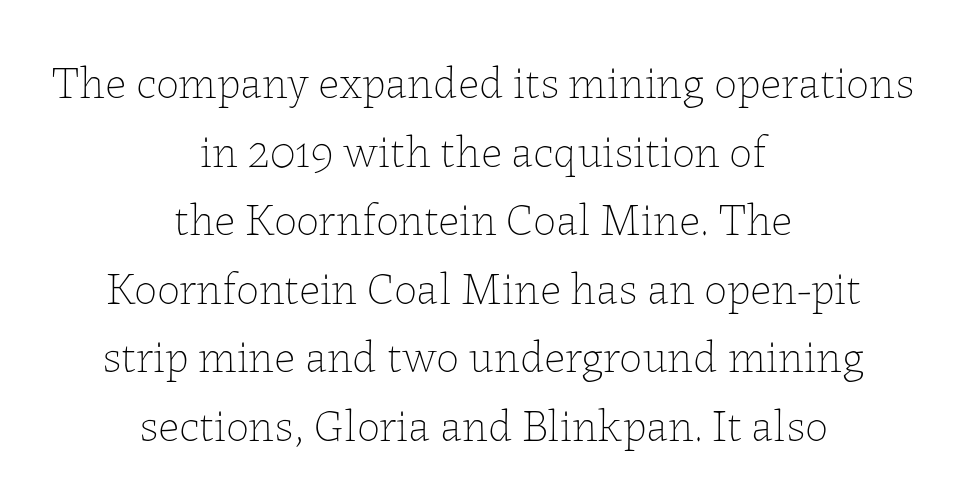
The image shows 46 px thin type, upright; set centered, normal line spacing (1.49x), normal letter spacing, not underlined; low stroke contrast and a medium x-height.
